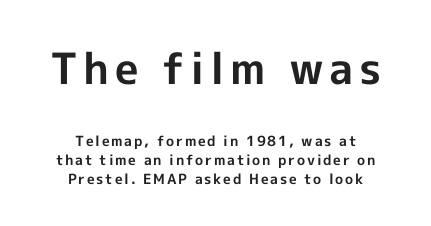
The vertical gap from one line to the next is medium. Summary of weight: heavy, a full bold. Caption: upper text group enlarged, lower text group reduced. The letters carry no serifs — their stems end cleanly without finishing strokes.
